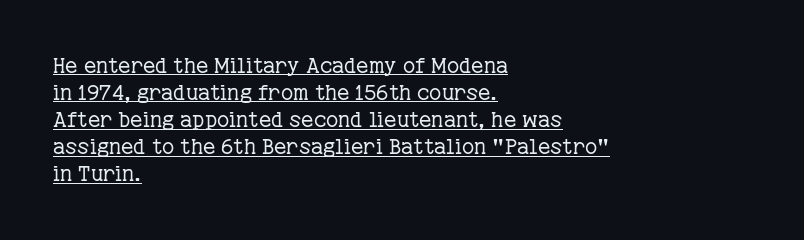
The image shows 21 px text type, upright; set left-aligned, normal line spacing (1.29x), normal letter spacing, underlined.
